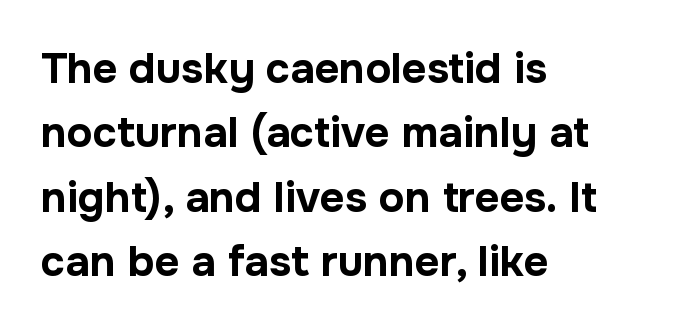
Note: no serifs on the glyphs. Rows of type keep a routine distance in the vertical direction. Every stem runs plumb, perpendicular to the baseline. The sample has been set heavy, in full bold. Underlining? Definitely not there. Here the designer chose a conventional face with non-uniform glyph widths.
